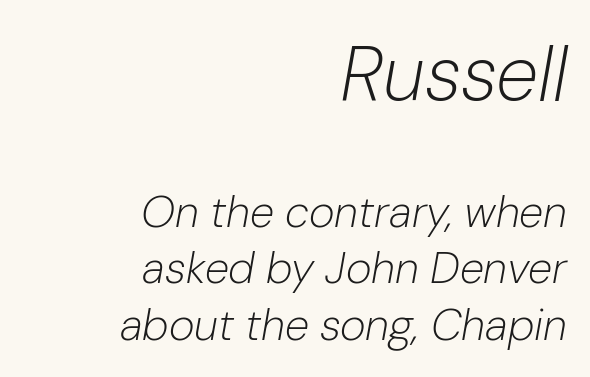
The image shows 77 px light type, italic (leaning right); set right-aligned, normal line spacing (1.28x), normal letter spacing, not underlined; the first (top) block is 1.75x larger; low stroke contrast and a medium x-height.
